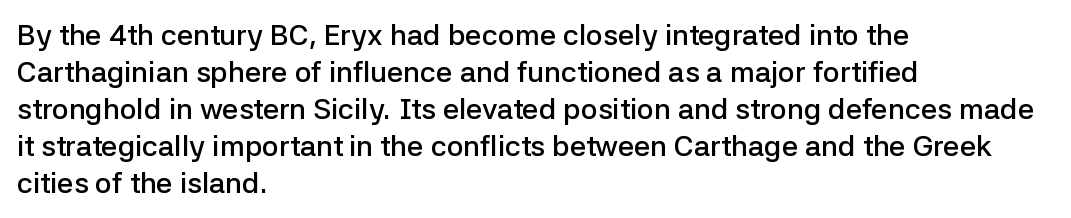
{"serif": "no", "italic": "no", "bold": "semi", "weight": "semibold", "width": "normal", "stroke_contrast": "low", "x_height": "medium", "monospaced": "no", "underline": "no", "align": "left", "line_spacing": "normal", "line_spacing_ratio": 1.28, "letter_spacing": "normal", "letter_spacing_em": 0.0, "glyph_px": 29}
